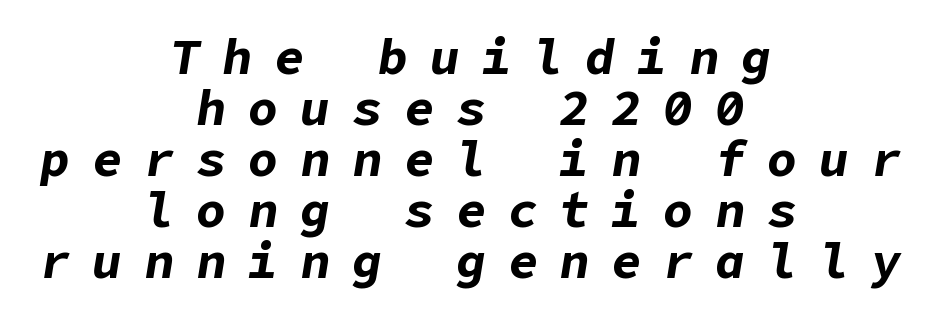
If you folded the block vertically in half, each line would mirror itself in length. Line spacing here is tight. How heavy is the stroke? Heavy — this is a bold. Underlining? Definitely not there.
